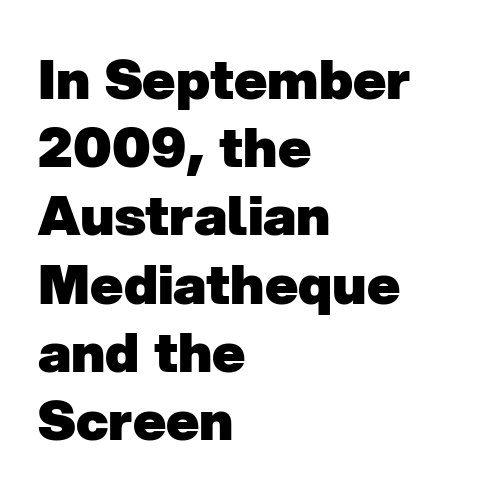
The foot of each line stays bare and open. Stroke thickness is high; the sample reads as a true bold. Line starts are locked; line ends wander. Proportional: the letters do not fall into vertical columns. The face used here is rendered with its standard letterfit.
